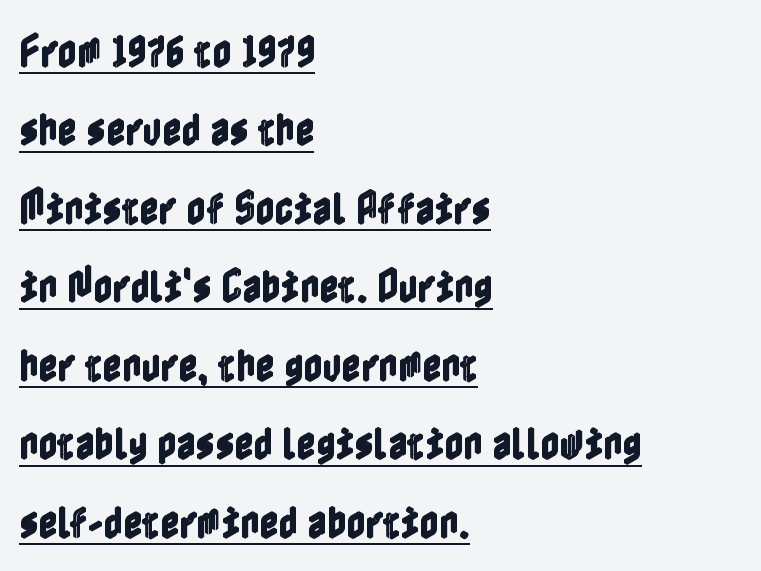
{"italic": "no", "width": "condensed", "x_height": "medium", "underline": "yes", "align": "left", "line_spacing": "loose", "line_spacing_ratio": 2.12, "letter_spacing": "normal", "letter_spacing_em": 0.0, "glyph_px": 37}
